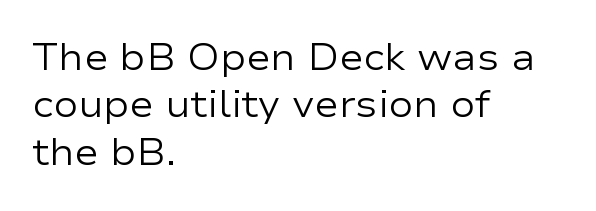
Q: Is the text bold? A: No.
Q: Is the text italic (slanted)? A: No, it is upright.
Q: Is the typeface a serif or a sans-serif typeface? A: Sans-serif.
Q: Is the text underlined? A: No.
Q: How is the paragraph aligned? A: Left-aligned.
Q: Is the spacing between letters normal or unusually wide? A: Normal.
Q: Is the spacing between lines tight, normal or loose? A: Normal.
Q: Width (condensed, normal, or wide)? A: Wide.
Q: Stroke contrast? A: Low.
Q: x-height? A: Medium.
Q: Monospaced? A: No.
